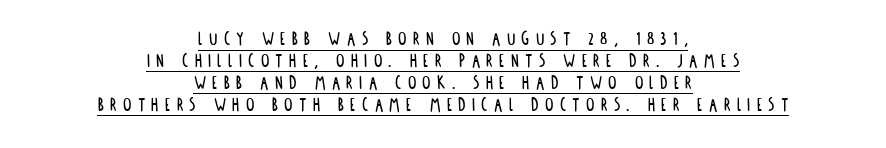
The words here are underlined. Substantial extra tracking has been applied to these lines. A centered setting, common on invitations and titles, is used for this passage. Regarding leading, the lines here are crowded together. The font's upright variant was chosen for this text.
